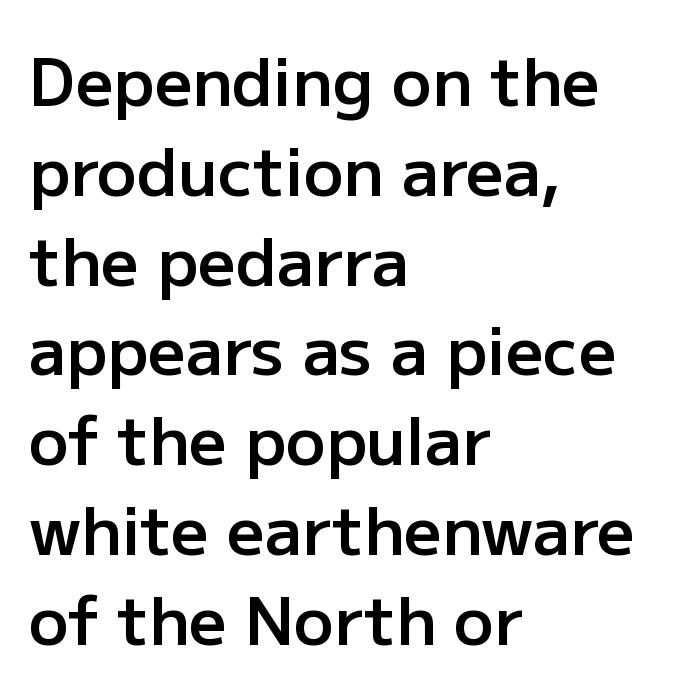
{"serif": "no", "italic": "no", "bold": "semi", "weight": "semibold", "width": "normal", "stroke_contrast": "low", "x_height": "medium", "monospaced": "no", "underline": "no", "align": "left", "line_spacing": "normal", "line_spacing_ratio": 1.36, "letter_spacing": "normal", "letter_spacing_em": 0.0, "glyph_px": 66}
